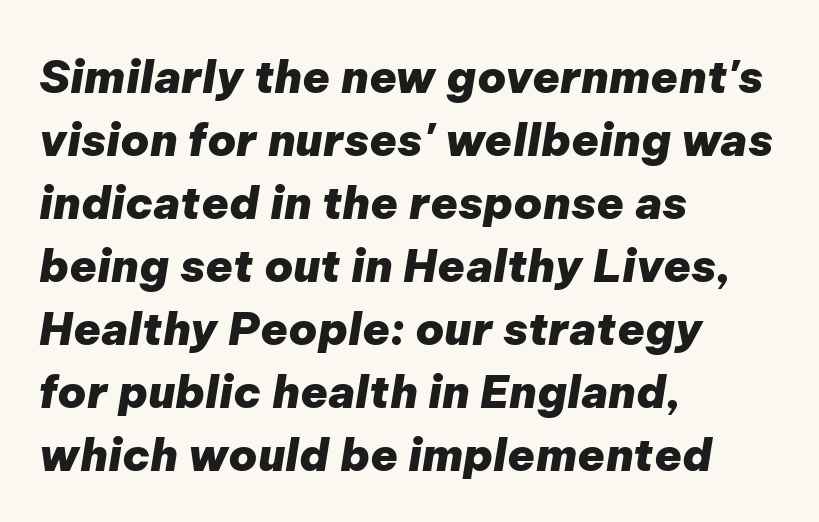
Each letter keeps its own natural width here, so spacing adapts to shape. The specimen omits any rule beneath the text block's lines. There is no visible air inserted between adjacent glyphs. Heavy-handed strokes throughout: this text is bold. When letters slant like this, we call the style italic.
